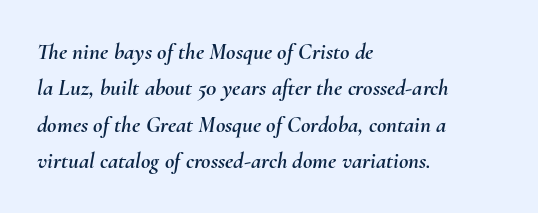
{"italic": "yes", "lean": "right", "slant_degrees": 10, "underline": "no", "align": "left", "line_spacing": "normal", "line_spacing_ratio": 1.58, "letter_spacing": "normal", "letter_spacing_em": 0.0, "glyph_px": 23}
